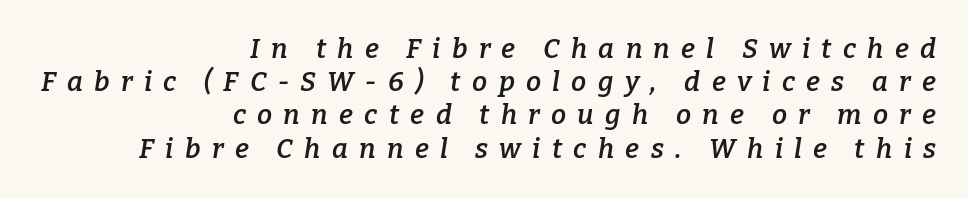
The image shows 27 px text type, italic (leaning right); set right-aligned, line spacing 1.23x, unusually wide letter spacing (+0.42 em), not underlined.
